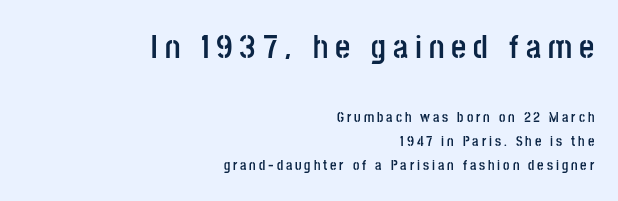
Q: Is the text bold? A: Yes.
Q: Is the text italic (slanted)? A: No, it is upright.
Q: Is the typeface a serif or a sans-serif typeface? A: Sans-serif.
Q: Is the text underlined? A: No.
Q: How is the paragraph aligned? A: Right-aligned.
Q: Is the spacing between letters normal or unusually wide? A: Unusually wide.
Q: Which block of text is set in a larger size, the first (top) or the second (bottom)? A: The first (top) one.
Q: Width (condensed, normal, or wide)? A: Condensed.
Q: Stroke contrast? A: Low.
Q: x-height? A: Large.
Q: Monospaced? A: No.
